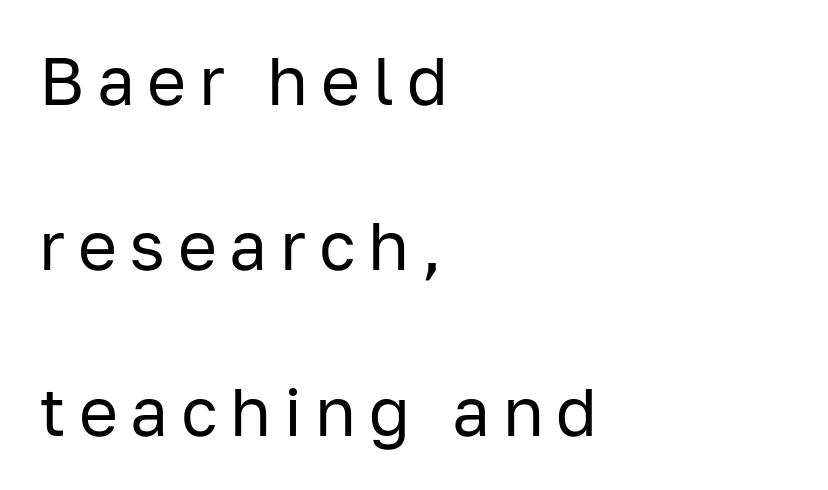
Do the letters lean? They stand straight. Leftover space on each line is placed entirely after the last word. The letters carry no serifs — their stems end cleanly without finishing strokes. This is not heavy type; no bold has been used. The letters advance in unequal steps, a hallmark of proportional type. How would I describe the line gaps? Wide and relaxed.
